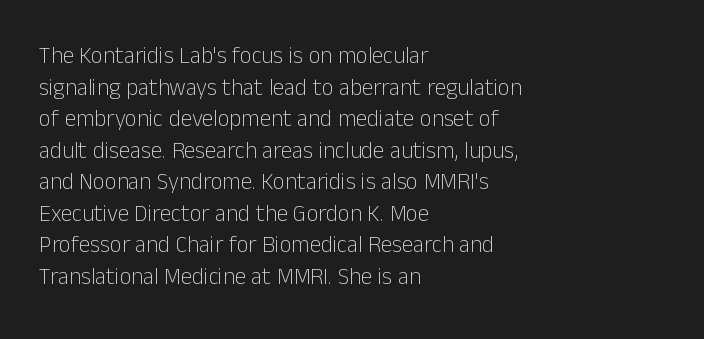
Q: Is the text bold? A: No.
Q: Is the text italic (slanted)? A: No, it is upright.
Q: Is the text underlined? A: No.
Q: How is the paragraph aligned? A: Left-aligned.
Q: Is the spacing between letters normal or unusually wide? A: Normal.
Q: Is the spacing between lines tight, normal or loose? A: Normal.
